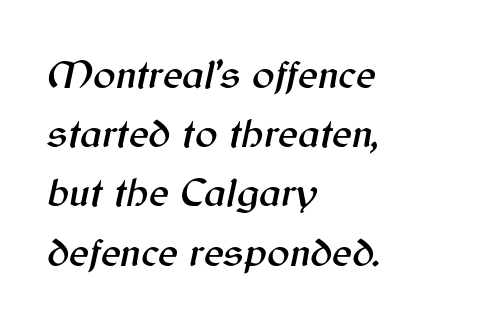
{"italic": "yes", "lean": "right", "slant_degrees": 12, "width": "normal", "stroke_contrast": "medium", "x_height": "medium", "monospaced": "no", "underline": "no", "align": "left", "line_spacing": "normal", "line_spacing_ratio": 1.41, "letter_spacing": "normal", "letter_spacing_em": 0.0, "glyph_px": 42}
